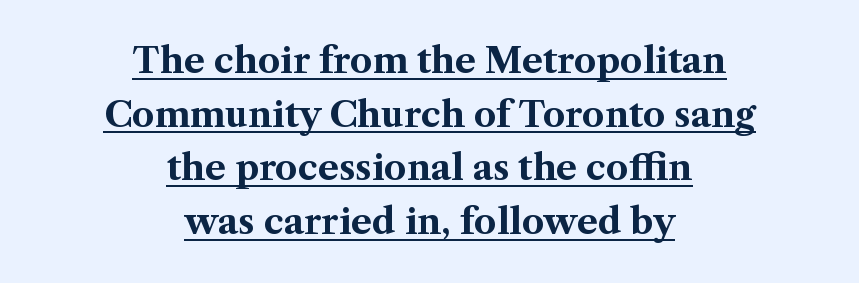
The image shows 35 px bold serif type, upright; set centered, normal line spacing (1.53x), normal letter spacing, underlined; medium stroke contrast and a medium x-height.
